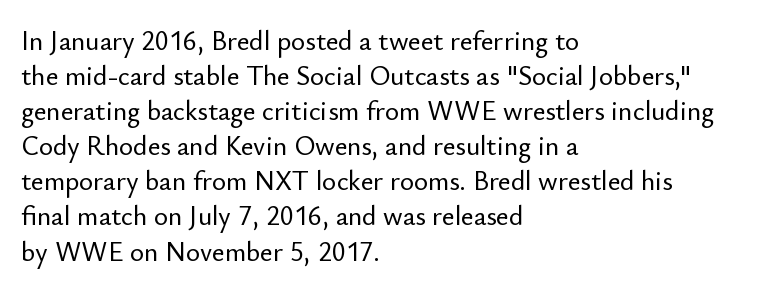
Q: Is the text italic (slanted)? A: No, it is upright.
Q: Is the text underlined? A: No.
Q: How is the paragraph aligned? A: Left-aligned.
Q: Is the spacing between letters normal or unusually wide? A: Normal.
Q: Is the spacing between lines tight, normal or loose? A: Normal.
